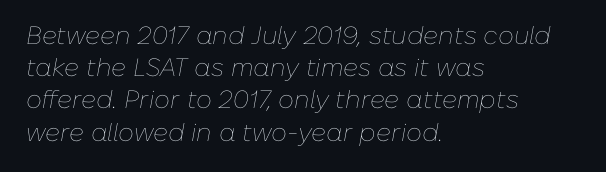
{"italic": "yes", "lean": "right", "slant_degrees": 10, "bold": "no", "underline": "no", "align": "left", "line_spacing": "normal", "line_spacing_ratio": 1.29, "letter_spacing": "normal", "letter_spacing_em": 0.0, "glyph_px": 25}
